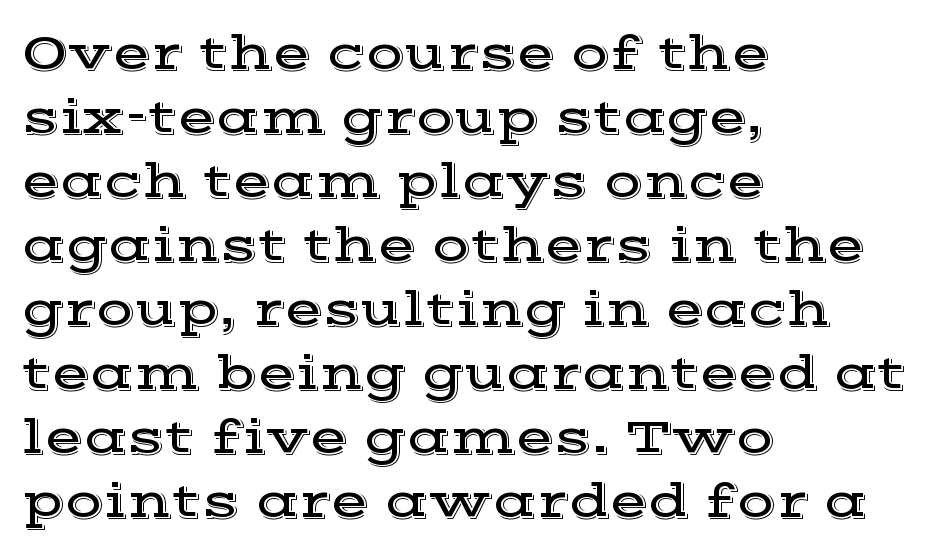
{"serif": "yes", "italic": "no", "width": "wide", "x_height": "medium", "monospaced": "no", "underline": "no", "align": "left", "line_spacing": "normal", "line_spacing_ratio": 1.28, "letter_spacing": "normal", "letter_spacing_em": 0.0, "glyph_px": 50}
